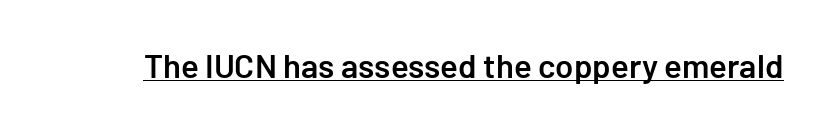
The image shows 33 px semibold sans-serif type, upright; set normal letter spacing, underlined; low stroke contrast and a medium x-height.
